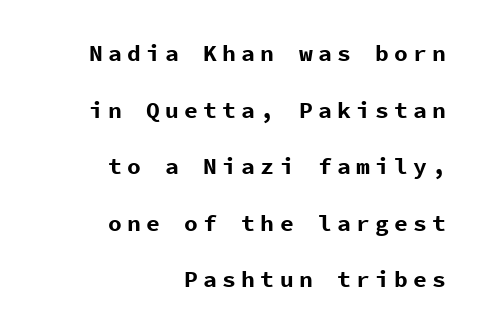
{"italic": "no", "bold": "yes", "underline": "no", "align": "right", "line_spacing": "loose", "line_spacing_ratio": 2.46, "letter_spacing": "wide", "letter_spacing_em": 0.23, "glyph_px": 23}
